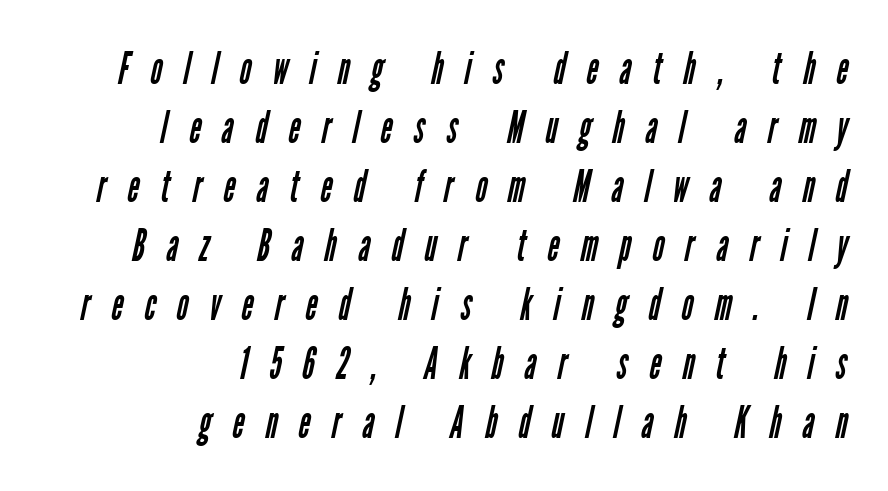
Q: Is the text bold? A: No.
Q: Is the typeface a serif or a sans-serif typeface? A: Sans-serif.
Q: Is the text underlined? A: No.
Q: How is the paragraph aligned? A: Right-aligned.
Q: Is the spacing between letters normal or unusually wide? A: Unusually wide.
Q: Is the spacing between lines tight, normal or loose? A: Normal.
Q: Width (condensed, normal, or wide)? A: Condensed.
Q: Stroke contrast? A: Low.
Q: x-height? A: Medium.
Q: Monospaced? A: No.
